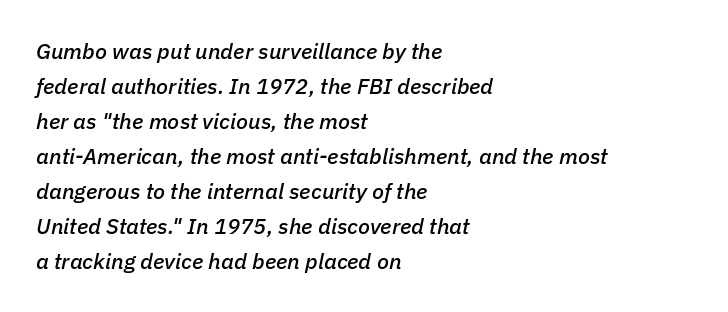
{"italic": "yes", "lean": "right", "slant_degrees": 11, "underline": "no", "align": "left", "line_spacing": "normal", "line_spacing_ratio": 1.59, "letter_spacing": "normal", "letter_spacing_em": 0.0, "glyph_px": 22}
